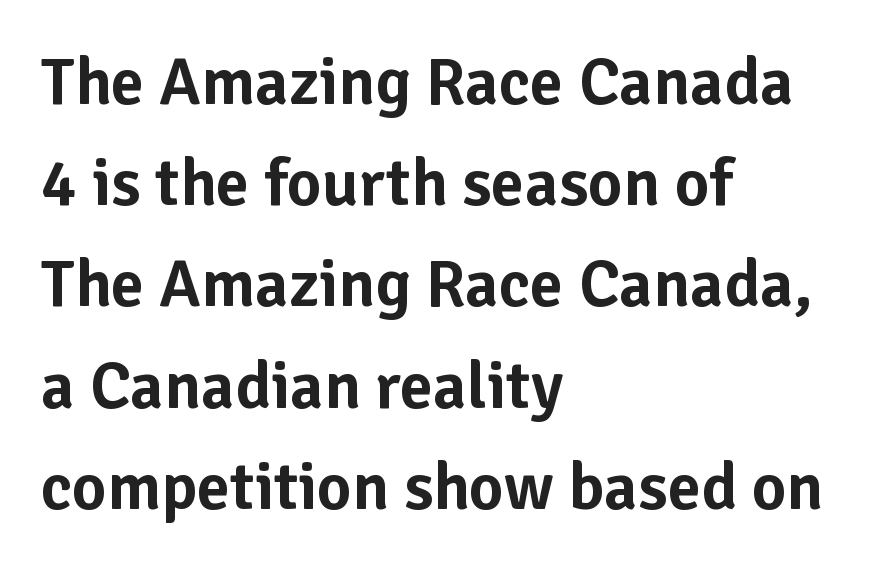
The image shows 67 px sans-serif type, upright; set left-aligned, normal line spacing (1.51x), normal letter spacing, not underlined; low stroke contrast and a medium x-height.
